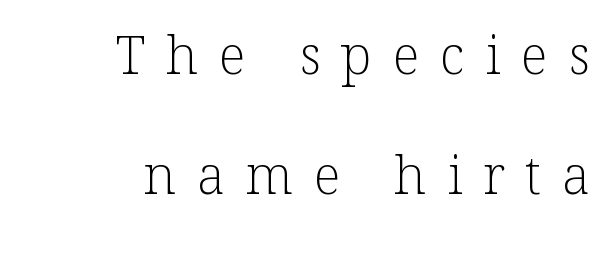
{"serif": "yes", "italic": "no", "bold": "no", "weight": "light", "width": "normal", "stroke_contrast": "low", "x_height": "medium", "monospaced": "no", "underline": "no", "align": "right", "line_spacing": "loose", "line_spacing_ratio": 2.27, "letter_spacing": "wide", "letter_spacing_em": 0.39, "glyph_px": 53}
